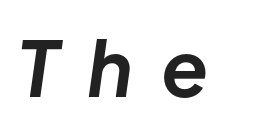
{"italic": "yes", "lean": "right", "slant_degrees": 8, "bold": "yes", "weight": "bold", "width": "normal", "stroke_contrast": "low", "x_height": "medium", "monospaced": "no", "underline": "no", "letter_spacing": "wide", "letter_spacing_em": 0.37, "glyph_px": 77}
